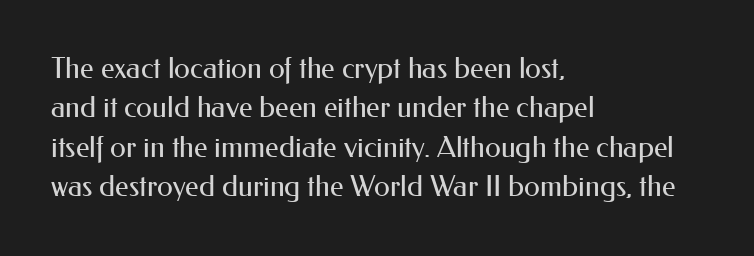
Q: Is the text bold? A: No.
Q: Is the text italic (slanted)? A: No, it is upright.
Q: Is the typeface a serif or a sans-serif typeface? A: Sans-serif.
Q: Is the text underlined? A: No.
Q: How is the paragraph aligned? A: Left-aligned.
Q: Is the spacing between letters normal or unusually wide? A: Normal.
Q: Is the spacing between lines tight, normal or loose? A: Normal.
Q: Width (condensed, normal, or wide)? A: Normal.
Q: Stroke contrast? A: Medium.
Q: x-height? A: Small.
Q: Monospaced? A: No.
